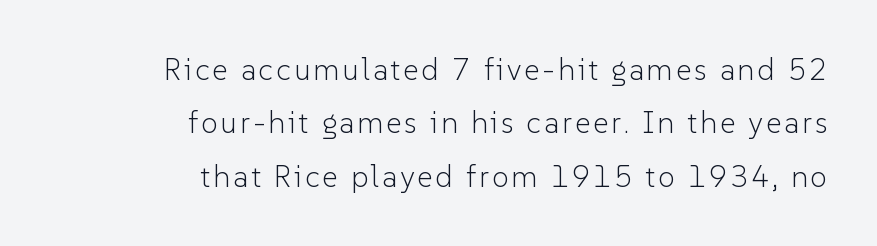
{"serif": "no", "italic": "no", "bold": "no", "weight": "light", "width": "normal", "stroke_contrast": "low", "x_height": "medium", "monospaced": "no", "underline": "no", "align": "right", "line_spacing_ratio": 1.78, "glyph_px": 30}
